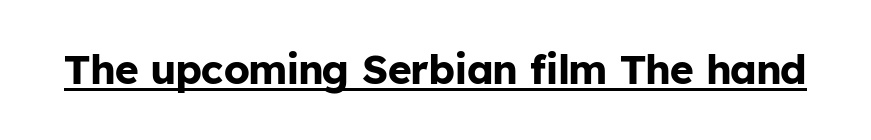
{"serif": "no", "italic": "no", "bold": "yes", "weight": "bold", "width": "normal", "stroke_contrast": "low", "x_height": "medium", "monospaced": "no", "underline": "yes", "letter_spacing": "normal", "letter_spacing_em": 0.0, "glyph_px": 41}
